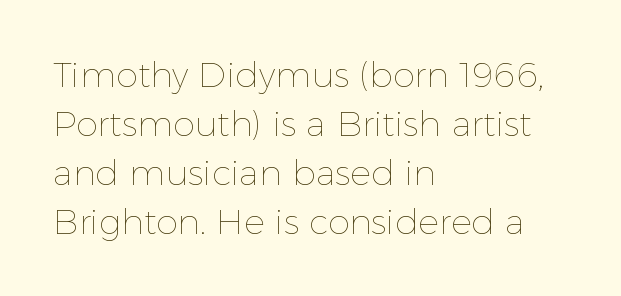
Check the space under the baseline: it is left empty. The passage shown stacks its lines at a standard gap. Stems and bowls with no extra thickness — not bold. The typography opts for an upright posture over an oblique one.
